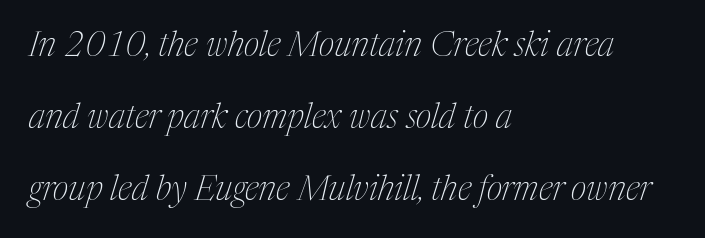
The image shows 34 px thin, condensed serif type, italic (leaning right); set left-aligned, loose line spacing (2.12x), normal letter spacing, not underlined; medium stroke contrast and a medium x-height.
